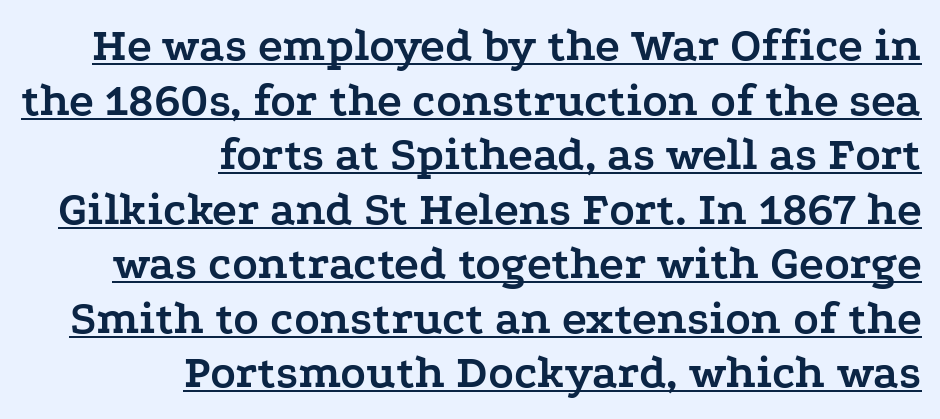
Q: Is the text bold? A: Yes.
Q: Is the text italic (slanted)? A: No, it is upright.
Q: Is the typeface a serif or a sans-serif typeface? A: Serif.
Q: Is the text underlined? A: Yes.
Q: How is the paragraph aligned? A: Right-aligned.
Q: Is the spacing between letters normal or unusually wide? A: Normal.
Q: Width (condensed, normal, or wide)? A: Wide.
Q: Stroke contrast? A: Low.
Q: x-height? A: Medium.
Q: Monospaced? A: No.
